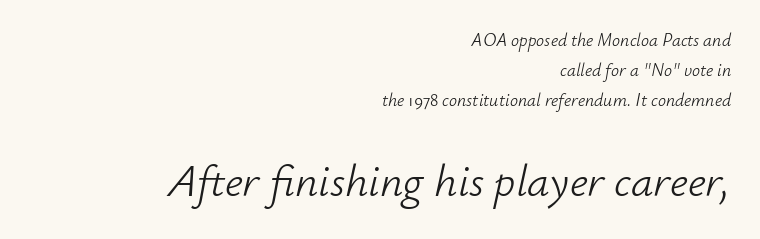
The image shows 45 px light type, italic (leaning right); set right-aligned, normal line spacing (1.67x), normal letter spacing, not underlined; the second (bottom) block is 2.5x larger; low stroke contrast and a small x-height.
